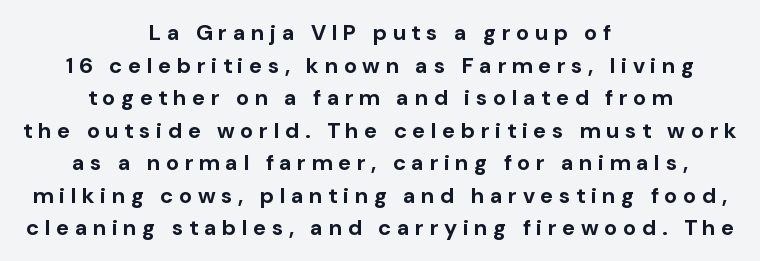
Q: Is the text bold? A: Yes.
Q: Is the text italic (slanted)? A: No, it is upright.
Q: Is the text underlined? A: No.
Q: How is the paragraph aligned? A: Centered.
Q: Is the spacing between letters normal or unusually wide? A: Unusually wide.
Q: Is the spacing between lines tight, normal or loose? A: Normal.
